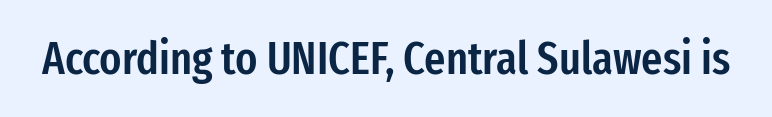
The image shows 46 px semibold, condensed sans-serif type, upright; set normal letter spacing, not underlined; low stroke contrast and a medium x-height.
